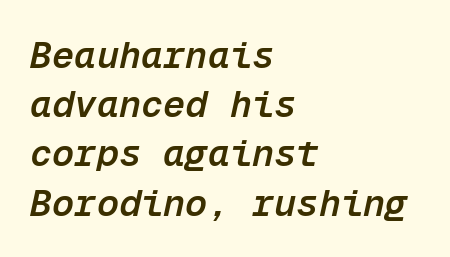
{"italic": "yes", "lean": "right", "slant_degrees": 12, "bold": "semi", "weight": "semibold", "width": "normal", "stroke_contrast": "low", "x_height": "medium", "monospaced": "yes", "underline": "no", "align": "left", "line_spacing": "normal", "line_spacing_ratio": 1.33, "letter_spacing": "normal", "letter_spacing_em": 0.0, "glyph_px": 37}
